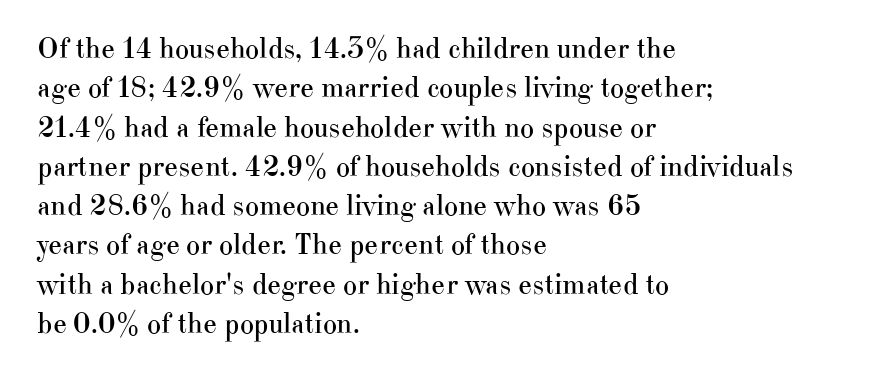
{"serif": "yes", "italic": "no", "bold": "no", "weight": "regular", "width": "normal", "stroke_contrast": "high", "x_height": "small", "monospaced": "no", "underline": "no", "align": "left", "line_spacing": "normal", "line_spacing_ratio": 1.31, "letter_spacing": "normal", "letter_spacing_em": 0.0, "glyph_px": 30}
